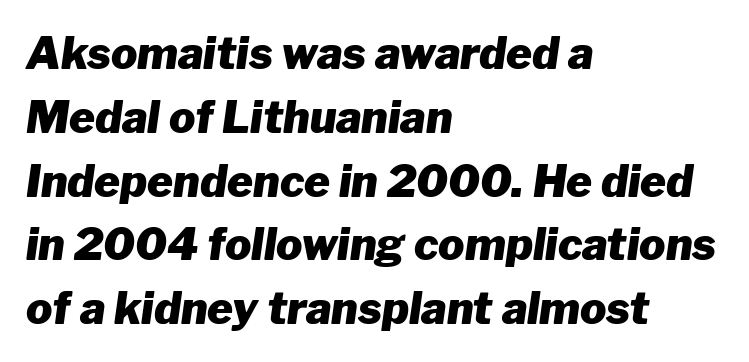
Check the space under the baseline: it is left empty. The rendering uses natural spacing where letterforms have individual widths. The rendering anchors every line to the left-hand side. Emphasis by weight is at full strength: bold. The lettering tilts uniformly, giving the passage an italic look.
